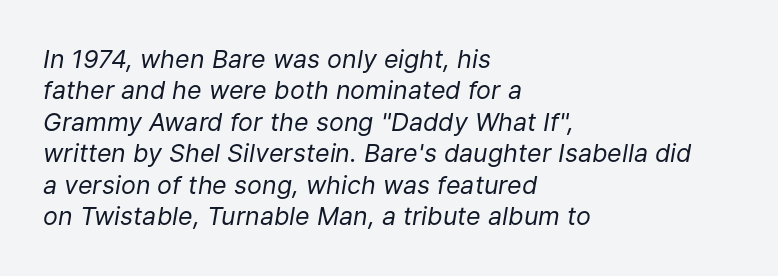
The image shows 25 px text type, italic (leaning right); set left-aligned, normal line spacing (1.26x), normal letter spacing, not underlined.
